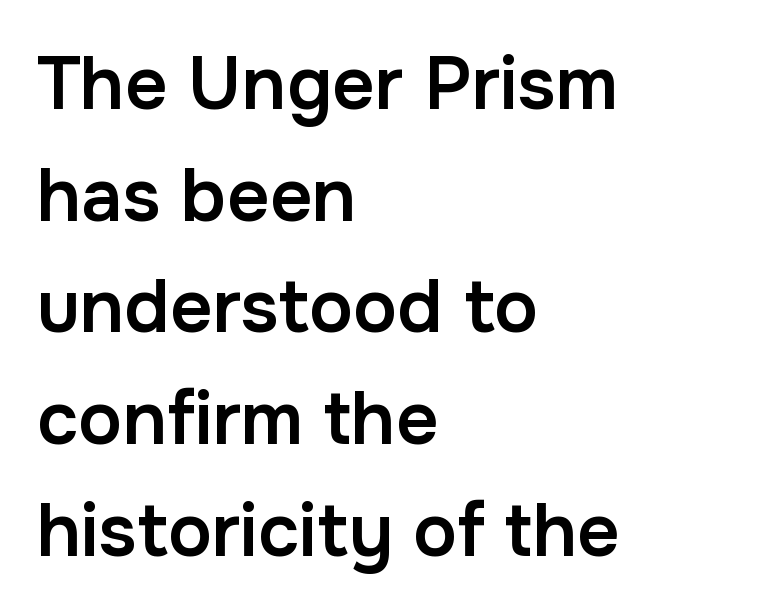
The image shows 74 px semibold sans-serif type, upright; set left-aligned, normal line spacing (1.51x), normal letter spacing, not underlined; low stroke contrast and a medium x-height.
